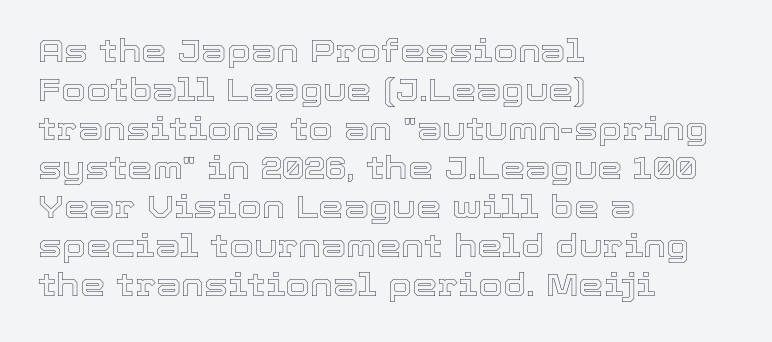
The image shows 32 px text type, upright; set left-aligned, line spacing 1.22x, normal letter spacing, not underlined; a medium x-height.
